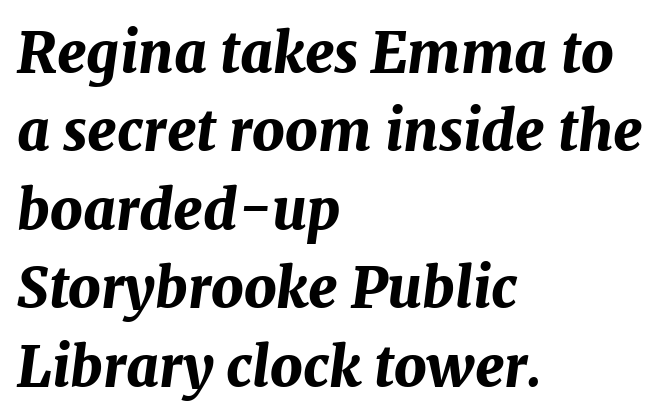
Q: Is the text bold? A: Yes.
Q: Is the text italic (slanted)? A: Yes, it leans right by about 7 degrees.
Q: Is the text underlined? A: No.
Q: How is the paragraph aligned? A: Left-aligned.
Q: Is the spacing between letters normal or unusually wide? A: Normal.
Q: Is the spacing between lines tight, normal or loose? A: Normal.
Q: Width (condensed, normal, or wide)? A: Normal.
Q: Stroke contrast? A: Medium.
Q: x-height? A: Medium.
Q: Monospaced? A: No.
